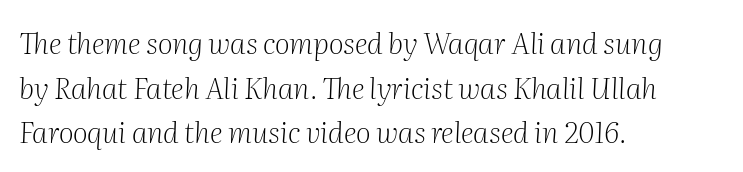
Q: Is the text bold? A: No.
Q: Is the text italic (slanted)? A: Yes, it leans right by about 2 degrees.
Q: Is the typeface a serif or a sans-serif typeface? A: Serif.
Q: Is the text underlined? A: No.
Q: How is the paragraph aligned? A: Left-aligned.
Q: Is the spacing between letters normal or unusually wide? A: Normal.
Q: Is the spacing between lines tight, normal or loose? A: Normal.
Q: Width (condensed, normal, or wide)? A: Normal.
Q: Stroke contrast? A: Medium.
Q: x-height? A: Medium.
Q: Monospaced? A: No.
